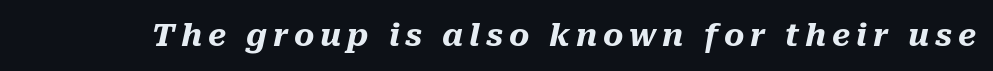
Q: Is the text bold? A: Yes.
Q: Is the text italic (slanted)? A: Yes, it leans right by about 10 degrees.
Q: Is the text underlined? A: No.
Q: Width (condensed, normal, or wide)? A: Normal.
Q: Stroke contrast? A: Medium.
Q: x-height? A: Medium.
Q: Monospaced? A: No.
